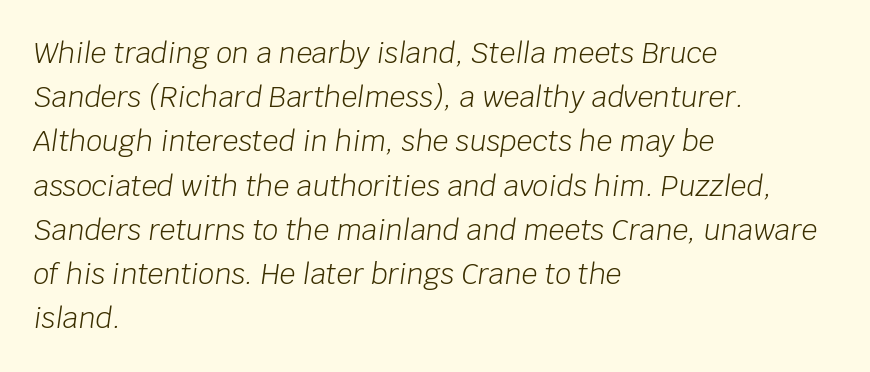
The image shows 28 px light type, italic (leaning right); set left-aligned, normal line spacing (1.58x), normal letter spacing, not underlined; low stroke contrast and a large x-height.
